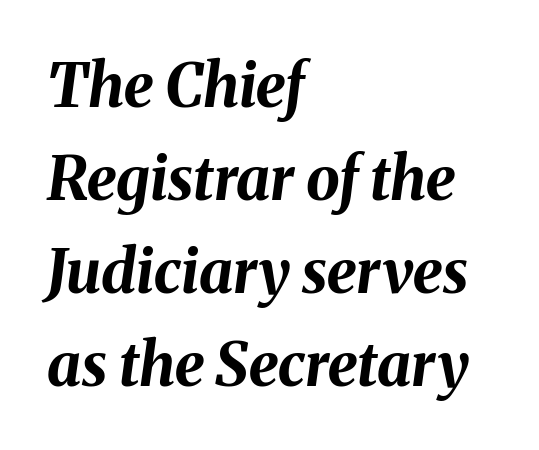
{"italic": "yes", "lean": "right", "slant_degrees": 8, "bold": "yes", "weight": "bold", "width": "normal", "stroke_contrast": "medium", "x_height": "medium", "monospaced": "no", "underline": "no", "align": "left", "line_spacing": "normal", "line_spacing_ratio": 1.55, "letter_spacing": "normal", "letter_spacing_em": 0.0, "glyph_px": 60}
